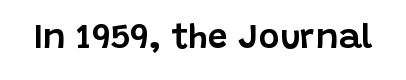
The image shows 35 px sans-serif type, upright; set normal letter spacing, not underlined; low stroke contrast and a large x-height.
